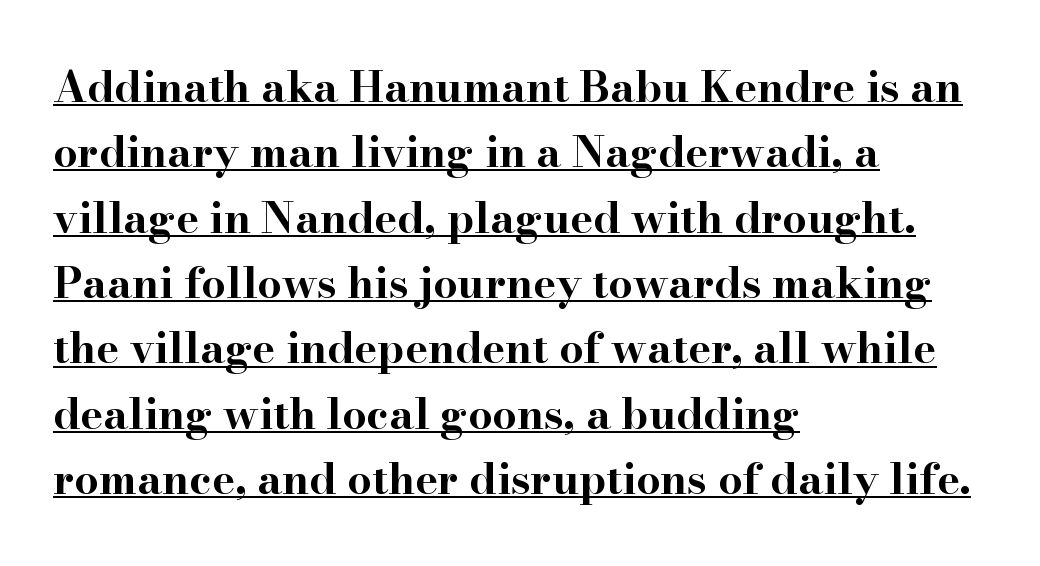
{"serif": "yes", "italic": "no", "bold": "yes", "weight": "bold", "width": "wide", "stroke_contrast": "high", "x_height": "small", "monospaced": "no", "underline": "yes", "align": "left", "line_spacing": "normal", "line_spacing_ratio": 1.52, "letter_spacing": "normal", "letter_spacing_em": 0.0, "glyph_px": 43}
